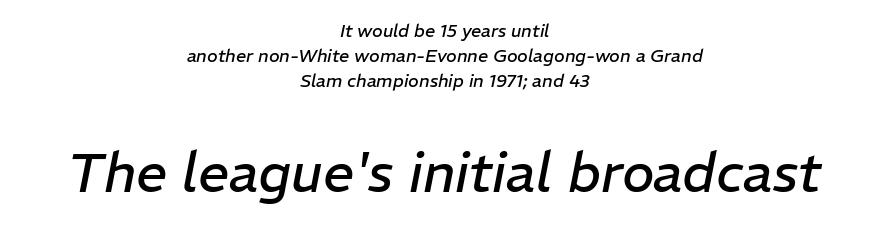
Nothing unusual about the tracking: characters are spaced as the font intends. The whole block is typeset with a tilt. Vertical spacing — default. The words here are not underlined. A light-to-regular cut is what we see here.
